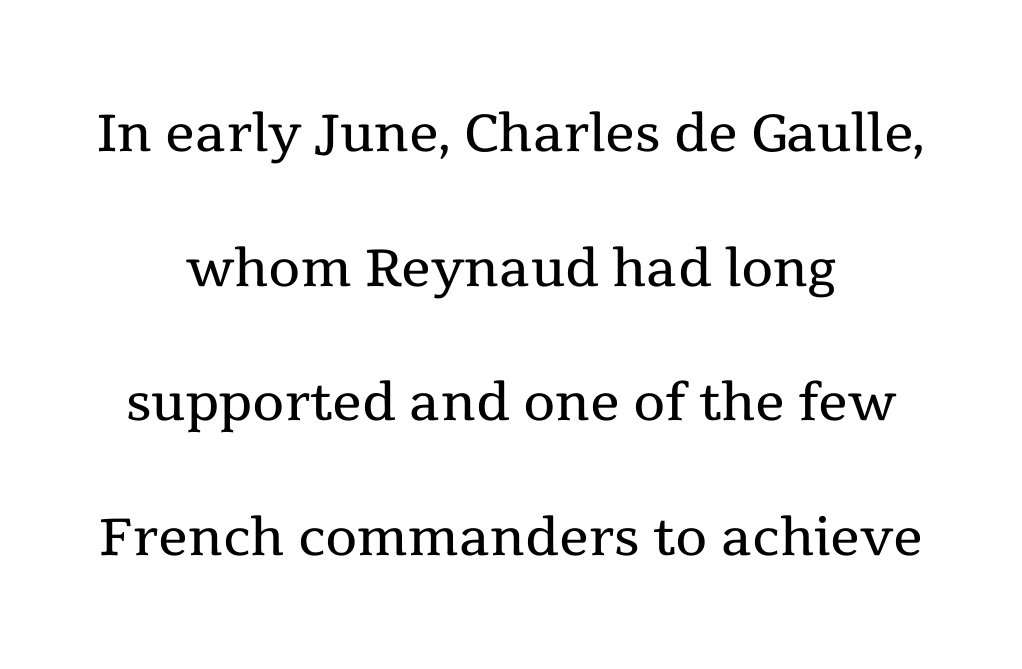
{"serif": "yes", "italic": "no", "bold": "no", "weight": "regular", "width": "normal", "x_height": "medium", "monospaced": "no", "underline": "no", "align": "center", "line_spacing_ratio": 1.82, "letter_spacing": "normal", "letter_spacing_em": 0.0, "glyph_px": 74}
